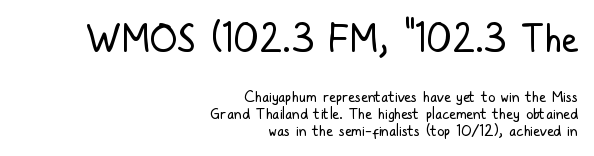
The characters display no serif detailing; their extremities are plain. Quick note: not italic, upright. Weight class: somewhere from thin through regular. Underline: absent. Caption: standard tracking, unaltered. Two sizes are in play, and the larger belongs to the first block.
